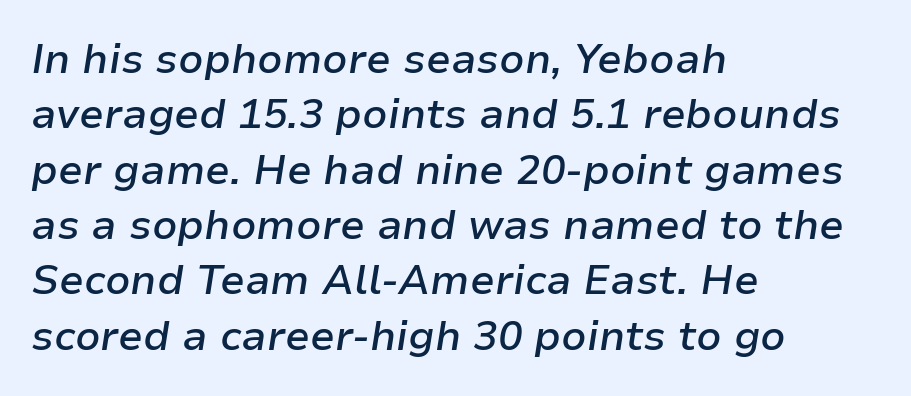
{"italic": "yes", "lean": "right", "slant_degrees": 9, "bold": "semi", "weight": "semibold", "width": "normal", "stroke_contrast": "low", "x_height": "medium", "monospaced": "no", "underline": "no", "align": "left", "line_spacing": "normal", "line_spacing_ratio": 1.35, "letter_spacing": "normal", "letter_spacing_em": 0.0, "glyph_px": 41}
